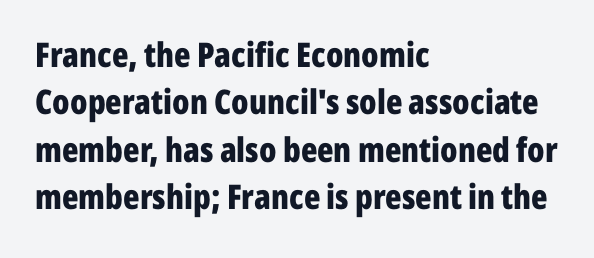
The image shows 34 px bold, condensed sans-serif type, upright; set left-aligned, normal line spacing (1.39x), normal letter spacing, not underlined; low stroke contrast and a medium x-height.
